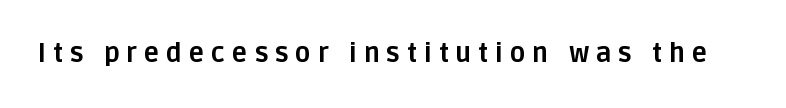
{"italic": "no", "bold": "yes", "underline": "no", "letter_spacing": "wide", "letter_spacing_em": 0.26, "glyph_px": 26}
